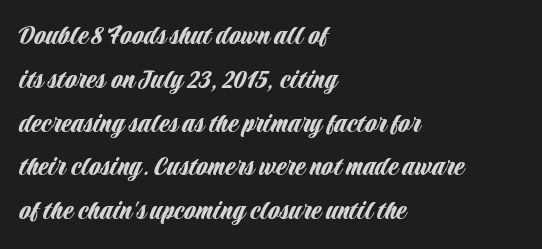
{"serif": "no", "width": "condensed", "stroke_contrast": "low", "x_height": "large", "monospaced": "no", "underline": "no", "align": "left", "line_spacing": "normal", "line_spacing_ratio": 1.46, "letter_spacing": "normal", "letter_spacing_em": 0.0, "glyph_px": 30}
